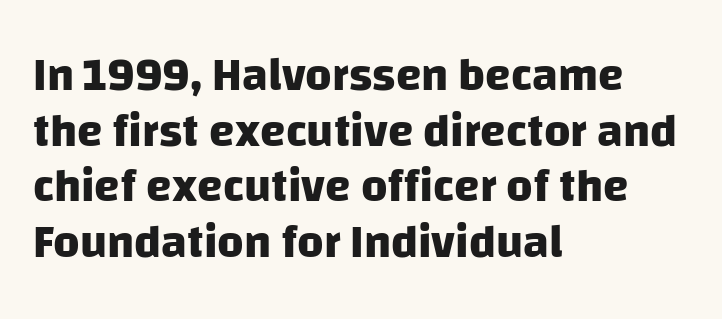
The image shows 46 px heavy sans-serif type; set left-aligned, line spacing 1.21x, normal letter spacing, not underlined; low stroke contrast and a large x-height.
